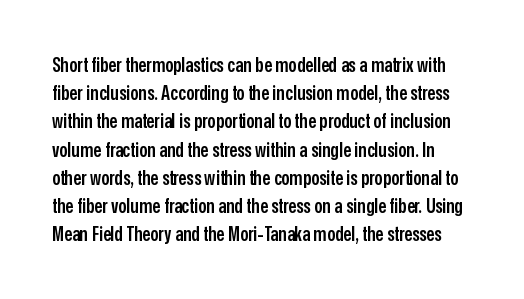
Q: Is the text bold? A: Semi-bold.
Q: Is the text italic (slanted)? A: No, it is upright.
Q: Is the text underlined? A: No.
Q: Is the spacing between letters normal or unusually wide? A: Normal.
Q: Is the spacing between lines tight, normal or loose? A: Normal.
